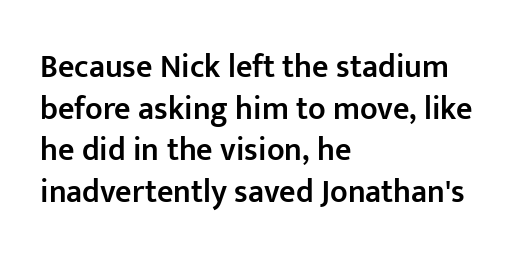
The image shows 32 px semibold sans-serif type, upright; set left-aligned, normal line spacing (1.3x), normal letter spacing, not underlined; low stroke contrast and a medium x-height.
